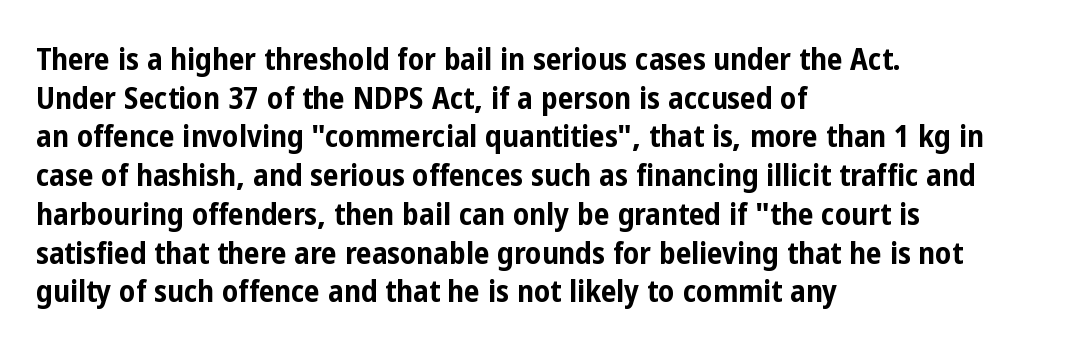
A typesetter would label this face a sans. Here the designer chose a conventional face with non-uniform glyph widths. A full-strength bold gives these letters their thick strokes. Inter-character spacing is left at the font's built-in metrics. The lines are quadded left.
